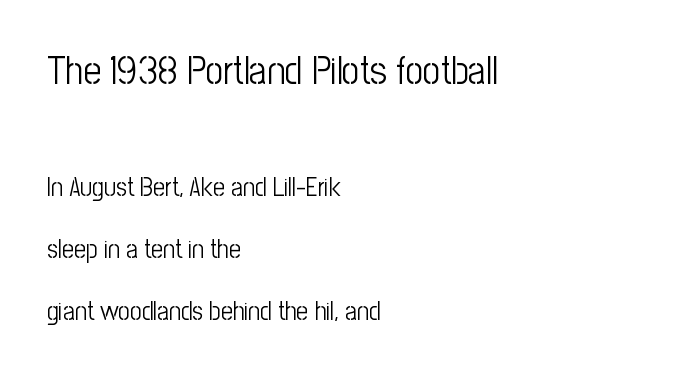
Spacing verdict: proportional, widths tailored to each character. Standard letterfit; no display-style spreading of the glyphs. If you measured baseline to baseline, you'd find a long distance. The rag falls on the right side of this text block.
